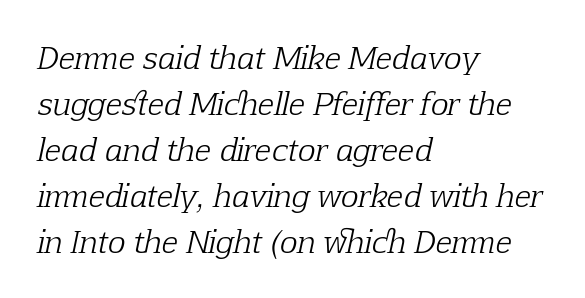
The image shows 30 px light serif type, italic (leaning right); set left-aligned, normal line spacing (1.53x), normal letter spacing, not underlined; low stroke contrast and a medium x-height.
